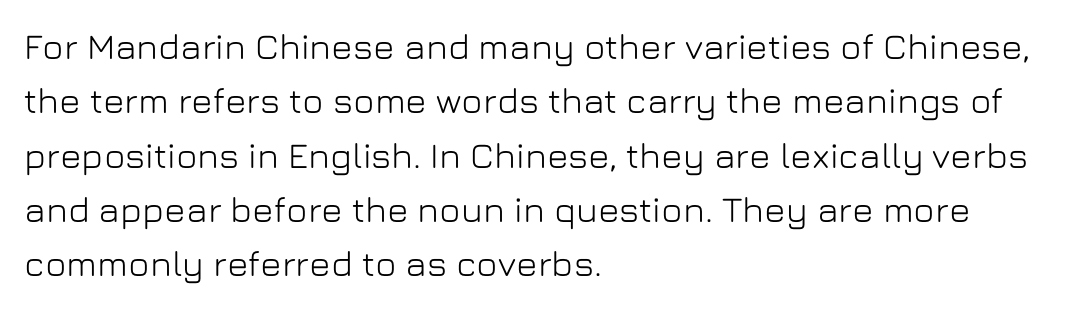
{"serif": "no", "italic": "no", "width": "normal", "stroke_contrast": "low", "x_height": "medium", "monospaced": "no", "underline": "no", "align": "left", "line_spacing": "normal", "line_spacing_ratio": 1.51, "letter_spacing": "normal", "letter_spacing_em": 0.0, "glyph_px": 36}
